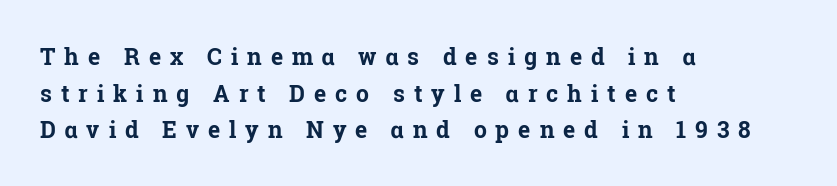
Q: Is the text bold? A: Yes.
Q: Is the text italic (slanted)? A: No, it is upright.
Q: Is the text underlined? A: No.
Q: How is the paragraph aligned? A: Left-aligned.
Q: Is the spacing between letters normal or unusually wide? A: Unusually wide.
Q: Is the spacing between lines tight, normal or loose? A: Normal.
